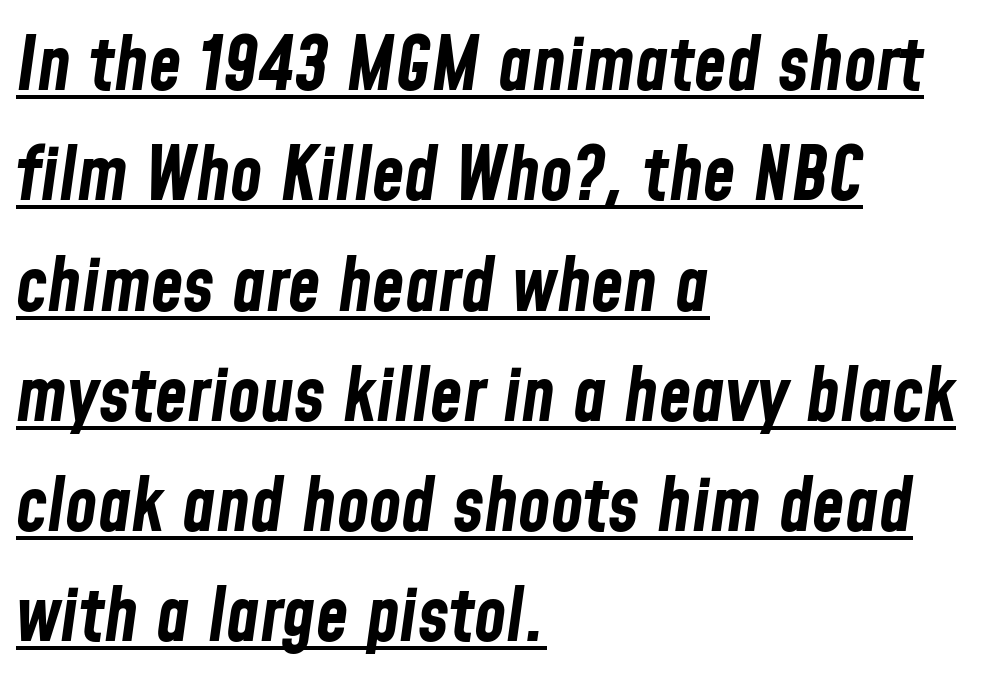
The image shows 74 px bold, condensed type, italic (leaning right); set left-aligned, normal line spacing (1.49x), normal letter spacing, underlined; low stroke contrast and a medium x-height.
